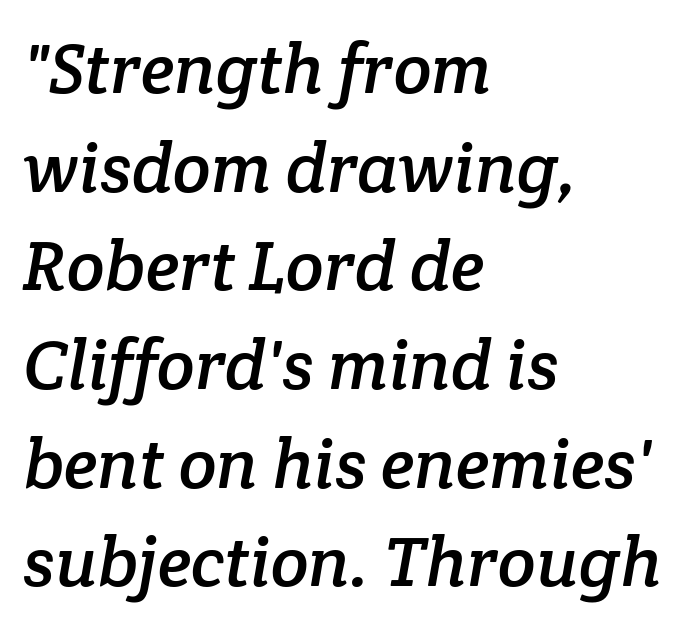
The passage shown is typed in a proportional face where columns would drift. The lines are quadded left. Look at the bottom of the vertical strokes: they flare into serifs here. The zone under the glyphs is completely vacant.
